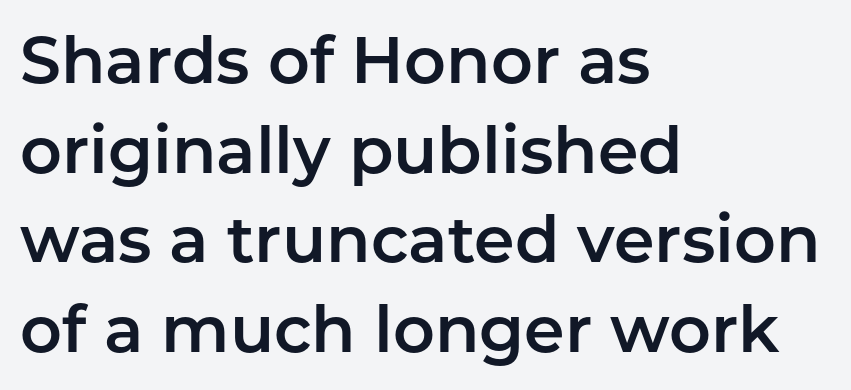
Q: Is the text italic (slanted)? A: No, it is upright.
Q: Is the typeface a serif or a sans-serif typeface? A: Sans-serif.
Q: Is the text underlined? A: No.
Q: How is the paragraph aligned? A: Left-aligned.
Q: Is the spacing between letters normal or unusually wide? A: Normal.
Q: Is the spacing between lines tight, normal or loose? A: Normal.
Q: Width (condensed, normal, or wide)? A: Normal.
Q: Stroke contrast? A: Low.
Q: x-height? A: Medium.
Q: Monospaced? A: No.
